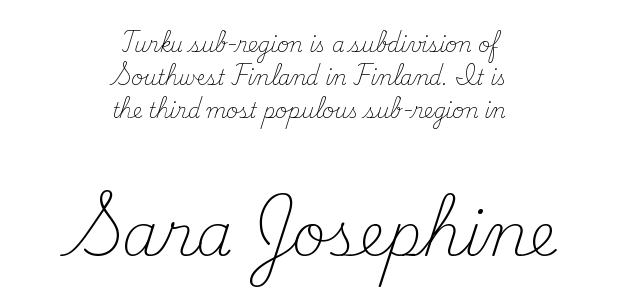
The image shows 59 px light serif type; set centered, normal line spacing (1.66x), normal letter spacing, not underlined; the second (bottom) block is 2.95x larger; medium stroke contrast and a small x-height.
